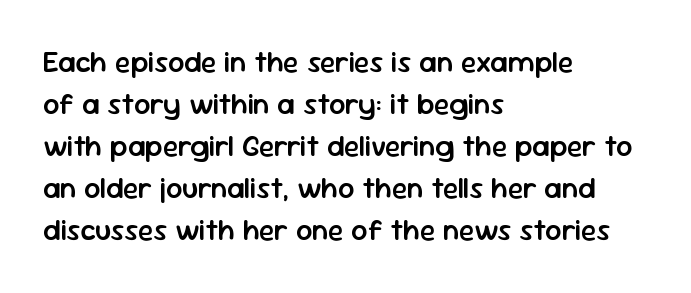
Q: Is the text bold? A: Semi-bold.
Q: Is the text italic (slanted)? A: No, it is upright.
Q: Is the typeface a serif or a sans-serif typeface? A: Sans-serif.
Q: Is the text underlined? A: No.
Q: How is the paragraph aligned? A: Left-aligned.
Q: Is the spacing between letters normal or unusually wide? A: Normal.
Q: Is the spacing between lines tight, normal or loose? A: Normal.
Q: Width (condensed, normal, or wide)? A: Normal.
Q: Stroke contrast? A: Low.
Q: x-height? A: Medium.
Q: Monospaced? A: No.
